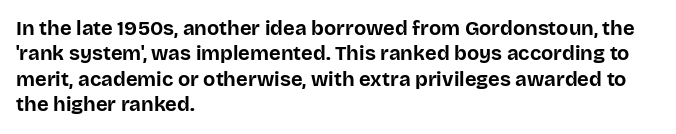
Characters follow at the spacing the type designer built in. What's the leading like? Ordinary, nothing unusual. Horizontal alignment here is leftward, the default for most running prose. The words here are not underlined. The typesetting leans heavy: a genuine bold.
